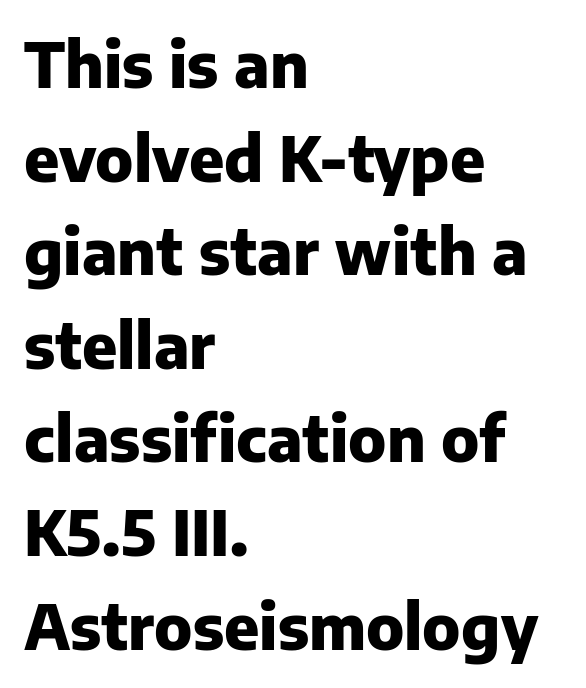
{"serif": "no", "italic": "no", "bold": "yes", "weight": "heavy", "width": "normal", "stroke_contrast": "low", "x_height": "medium", "monospaced": "no", "underline": "no", "align": "left", "line_spacing": "normal", "line_spacing_ratio": 1.51, "letter_spacing": "normal", "letter_spacing_em": 0.0, "glyph_px": 62}
